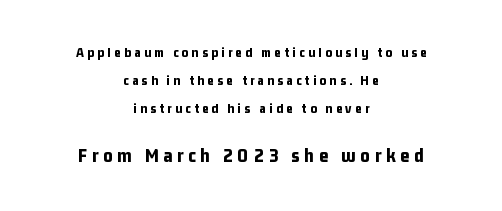
Q: Is the text bold? A: Yes.
Q: Is the text italic (slanted)? A: No, it is upright.
Q: Is the text underlined? A: No.
Q: How is the paragraph aligned? A: Centered.
Q: Is the spacing between letters normal or unusually wide? A: Unusually wide.
Q: Is the spacing between lines tight, normal or loose? A: Loose.
Q: Which block of text is set in a larger size, the first (top) or the second (bottom)? A: The second (bottom) one.
